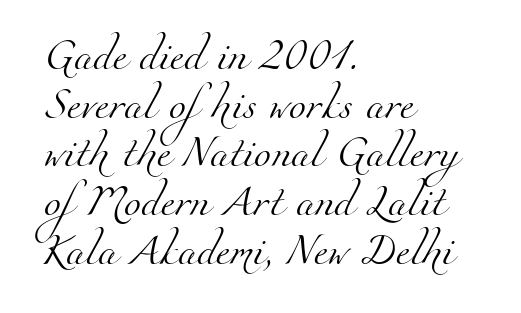
The image shows 31 px light serif type; set left-aligned, normal line spacing (1.57x), normal letter spacing, not underlined; medium stroke contrast and a small x-height.
